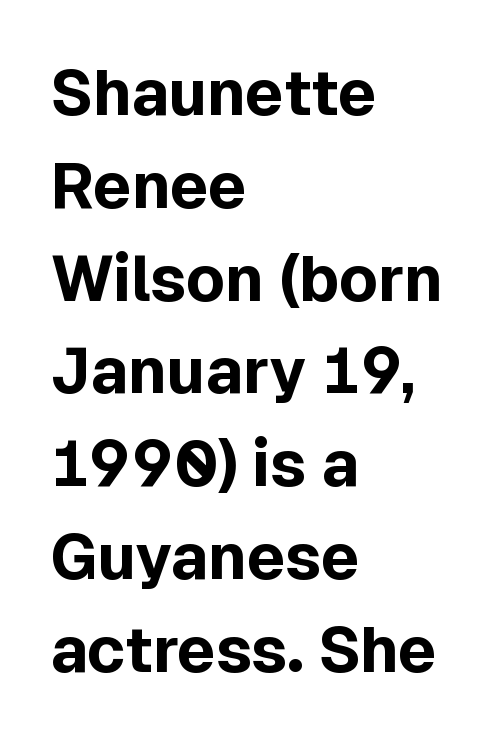
{"serif": "no", "italic": "no", "bold": "yes", "weight": "bold", "width": "normal", "x_height": "medium", "monospaced": "no", "underline": "no", "align": "left", "line_spacing": "normal", "line_spacing_ratio": 1.45, "letter_spacing": "normal", "letter_spacing_em": 0.0, "glyph_px": 64}
